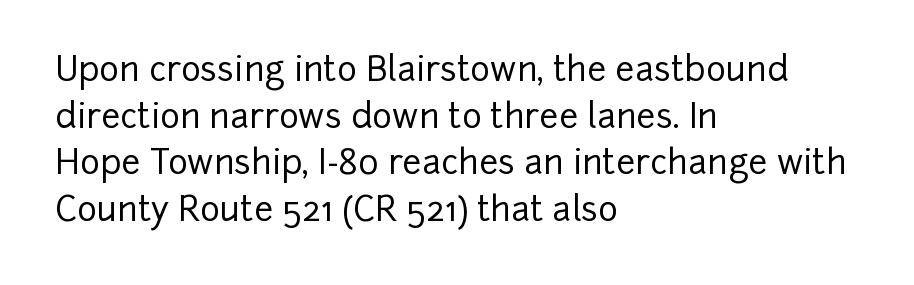
The image shows 34 px sans-serif type, upright; set left-aligned, normal line spacing (1.37x), normal letter spacing, not underlined; low stroke contrast and a medium x-height.
